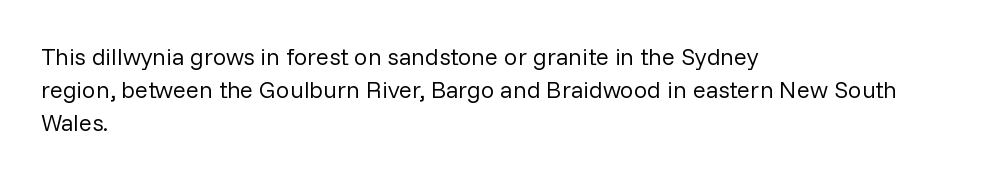
The image shows 24 px text type, upright; set left-aligned, normal line spacing (1.37x), normal letter spacing, not underlined.
